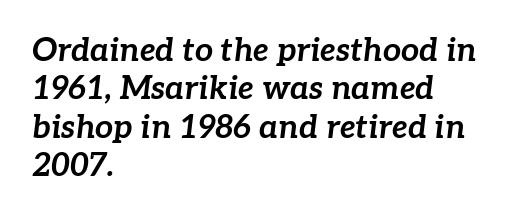
Where is the straight margin? On the left. As a designer I'd log this as weight 700, bold. The letters advance in unequal steps, a hallmark of proportional type. Notice how the stems are inclined rather than vertical — that's the hallmark of italics. Nobody touched the tracking dial on this one. Beneath every word, the page is bare.
